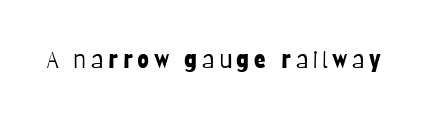
The image shows 24 px text type, upright; set not underlined.
